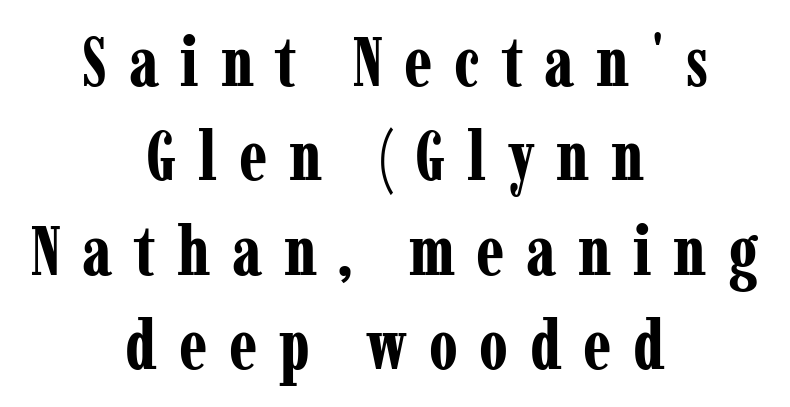
{"serif": "yes", "italic": "no", "bold": "yes", "weight": "bold", "width": "condensed", "stroke_contrast": "low", "x_height": "medium", "monospaced": "no", "underline": "no", "align": "center", "line_spacing": "normal", "line_spacing_ratio": 1.35, "letter_spacing": "wide", "letter_spacing_em": 0.31, "glyph_px": 70}
